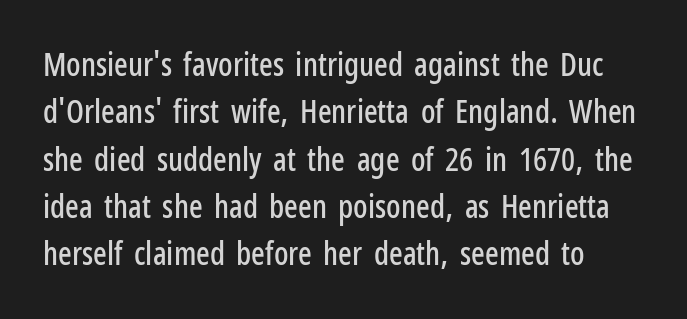
{"serif": "no", "italic": "no", "width": "condensed", "stroke_contrast": "low", "x_height": "medium", "monospaced": "no", "underline": "no", "line_spacing": "normal", "line_spacing_ratio": 1.48, "letter_spacing": "normal", "letter_spacing_em": 0.0, "glyph_px": 32}
